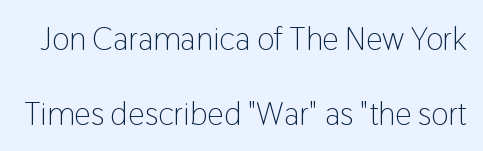
{"serif": "no", "italic": "no", "bold": "no", "weight": "light", "width": "condensed", "stroke_contrast": "low", "x_height": "medium", "monospaced": "no", "underline": "no", "line_spacing": "loose", "line_spacing_ratio": 2.27, "letter_spacing": "normal", "letter_spacing_em": 0.0, "glyph_px": 33}
